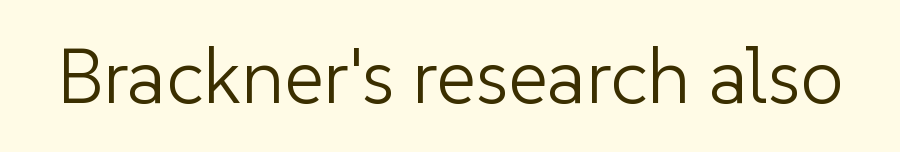
The passage shown has conventional tracking throughout. Each letter keeps its own natural width here, so spacing adapts to shape. Any mark beneath the type? The region is blank. Stroke thickness stays within the range of a standard reading face or lighter. In terms of letterform style, serifs are entirely absent. Nope, not italic — everything's standing straight.
